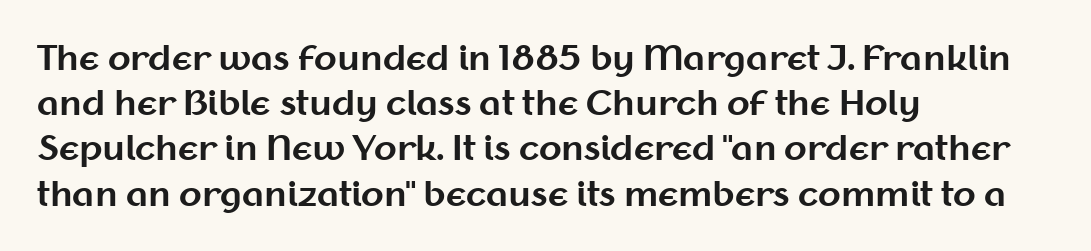
The image shows 33 px bold sans-serif type, upright; set left-aligned, normal line spacing (1.37x), normal letter spacing, not underlined; medium stroke contrast and a medium x-height.
